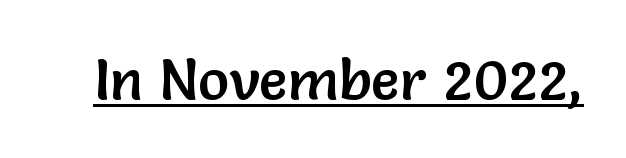
{"serif": "no", "italic": "no", "width": "normal", "stroke_contrast": "low", "x_height": "medium", "monospaced": "no", "underline": "yes", "letter_spacing": "normal", "letter_spacing_em": 0.0, "glyph_px": 58}
